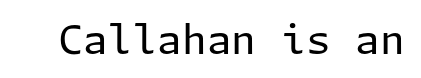
Q: Is the text bold? A: No.
Q: Is the text italic (slanted)? A: No, it is upright.
Q: Is the typeface a serif or a sans-serif typeface? A: Sans-serif.
Q: Is the text underlined? A: No.
Q: Is the spacing between letters normal or unusually wide? A: Normal.
Q: Width (condensed, normal, or wide)? A: Normal.
Q: Stroke contrast? A: Low.
Q: x-height? A: Medium.
